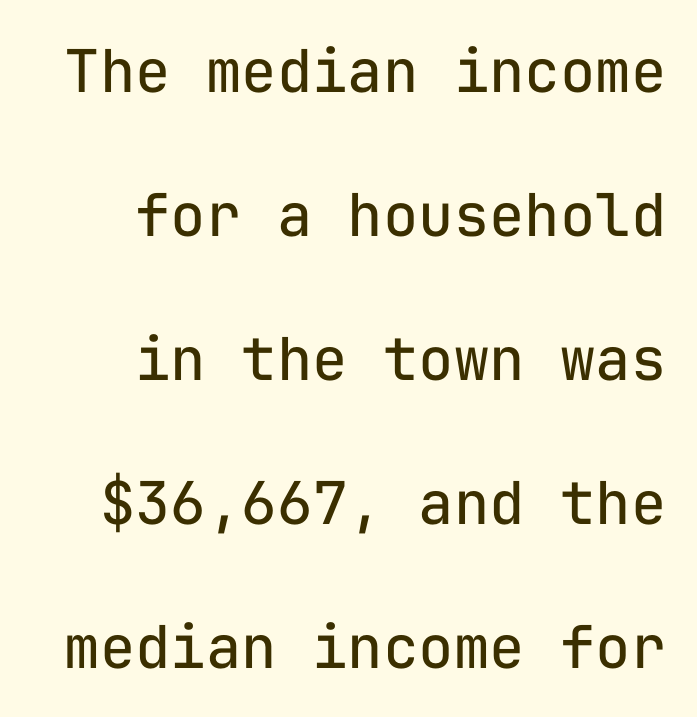
{"serif": "no", "italic": "no", "bold": "no", "weight": "regular", "width": "normal", "stroke_contrast": "low", "x_height": "medium", "monospaced": "yes", "underline": "no", "align": "right", "line_spacing": "loose", "line_spacing_ratio": 2.44, "letter_spacing": "normal", "letter_spacing_em": 0.0, "glyph_px": 59}
